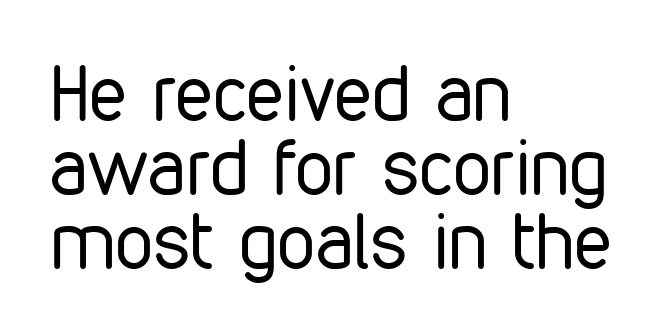
The image shows 77 px regular-weight, condensed sans-serif type, upright; set left-aligned, tight line spacing (0.96x), normal letter spacing, not underlined; low stroke contrast and a medium x-height.
